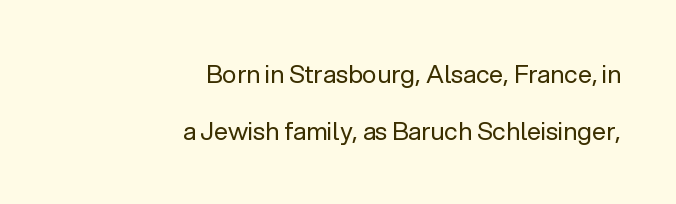
The type is set solid horizontally, with unmodified tracking. Any mark beneath the type? The region is blank. If you drew a line through each stem, it would be perfectly vertical. A quiet, ordinary-to-light weight characterises the typeface. Casual observation: everything's shoved over to the right. What's the leading like? Stretched, with rows far apart.
